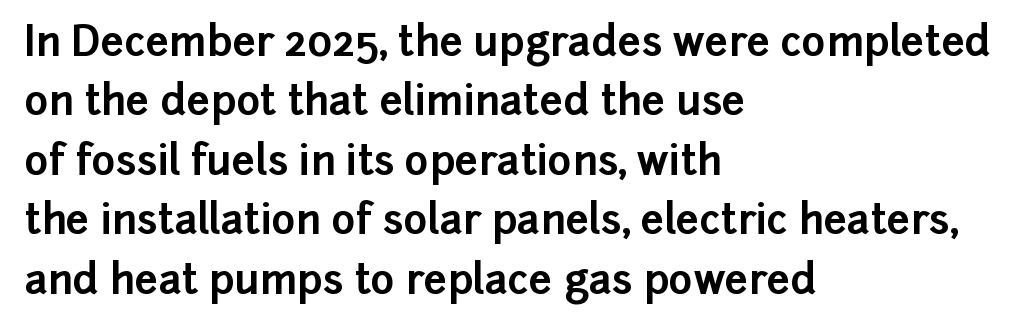
{"serif": "no", "italic": "no", "bold": "yes", "weight": "bold", "width": "normal", "stroke_contrast": "low", "x_height": "medium", "monospaced": "no", "underline": "no", "align": "left", "line_spacing": "normal", "line_spacing_ratio": 1.45, "letter_spacing": "normal", "letter_spacing_em": 0.0, "glyph_px": 41}
